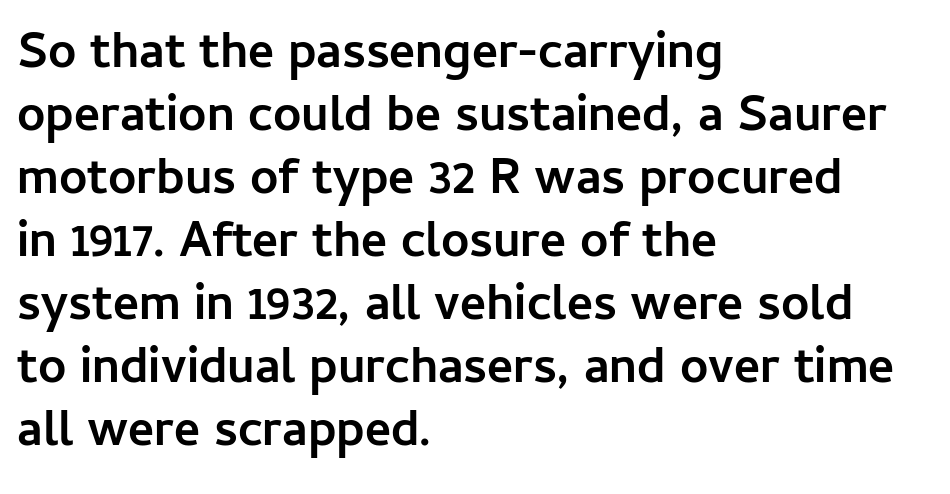
Looks like regular typesetting: each glyph gets only the width it needs. Posture: straight, roman, zero tilt. If you drew a ruler down the left edge, every line would touch it. The string is rendered with underlining switched off. The passage shown is emphatically bold.
